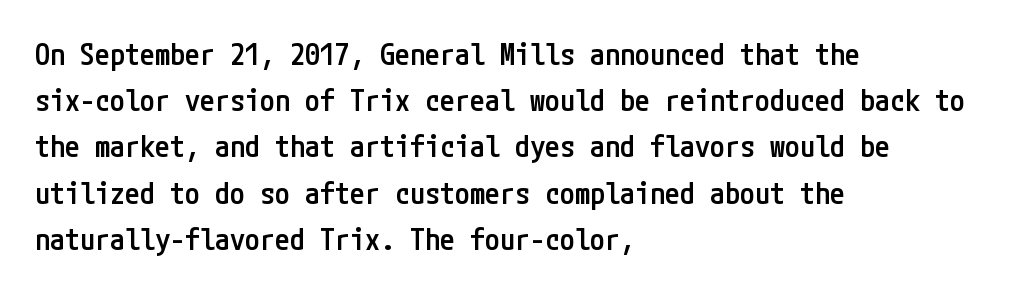
{"serif": "no", "italic": "no", "bold": "semi", "weight": "semibold", "width": "condensed", "stroke_contrast": "low", "x_height": "medium", "underline": "no", "align": "left", "line_spacing": "normal", "line_spacing_ratio": 1.54, "letter_spacing": "normal", "letter_spacing_em": 0.0, "glyph_px": 30}
